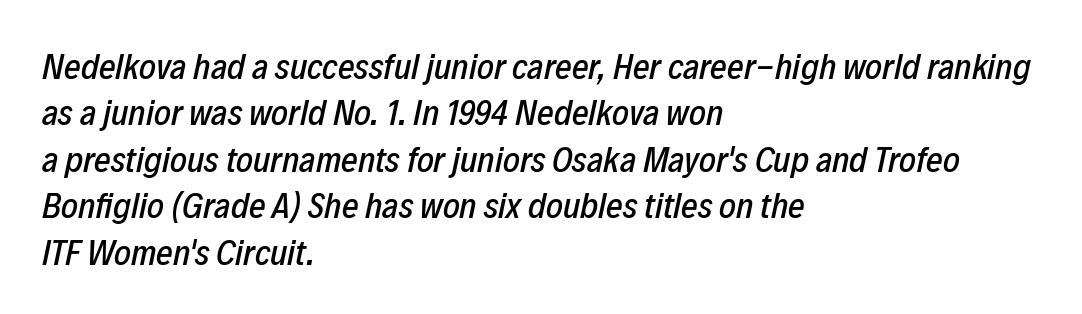
Each new line begins a customary step beneath the previous one. A student would call this left alignment; a typographer would say flush left, rag right. Emphasis-style slanted type is in use. Spacing between characters is what you'd get straight out of the box.
